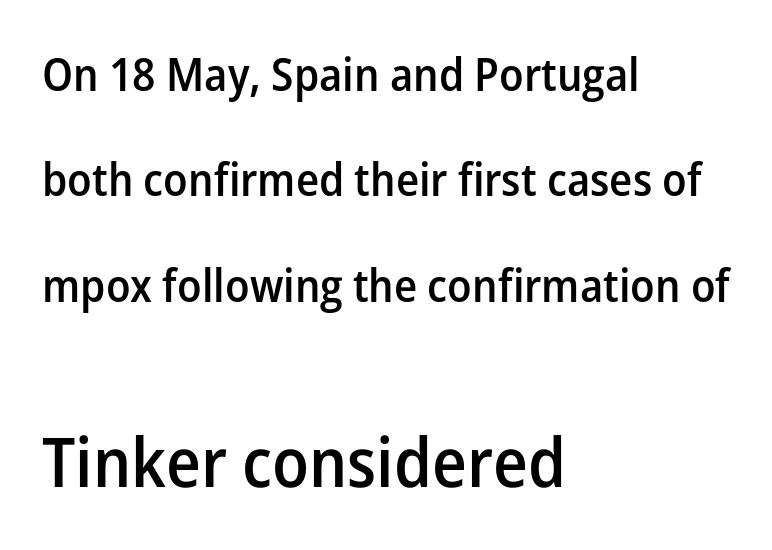
The image shows 69 px semibold sans-serif type, upright; set left-aligned, loose line spacing (2.29x), normal letter spacing, not underlined; the second (bottom) block is 1.5x larger; low stroke contrast and a medium x-height.
